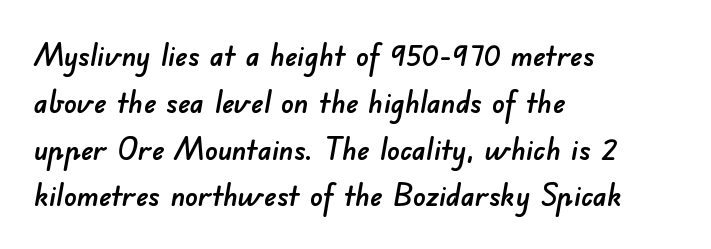
{"serif": "no", "width": "normal", "stroke_contrast": "low", "x_height": "small", "monospaced": "no", "underline": "no", "align": "left", "line_spacing": "normal", "line_spacing_ratio": 1.51, "letter_spacing": "normal", "letter_spacing_em": 0.0, "glyph_px": 31}
